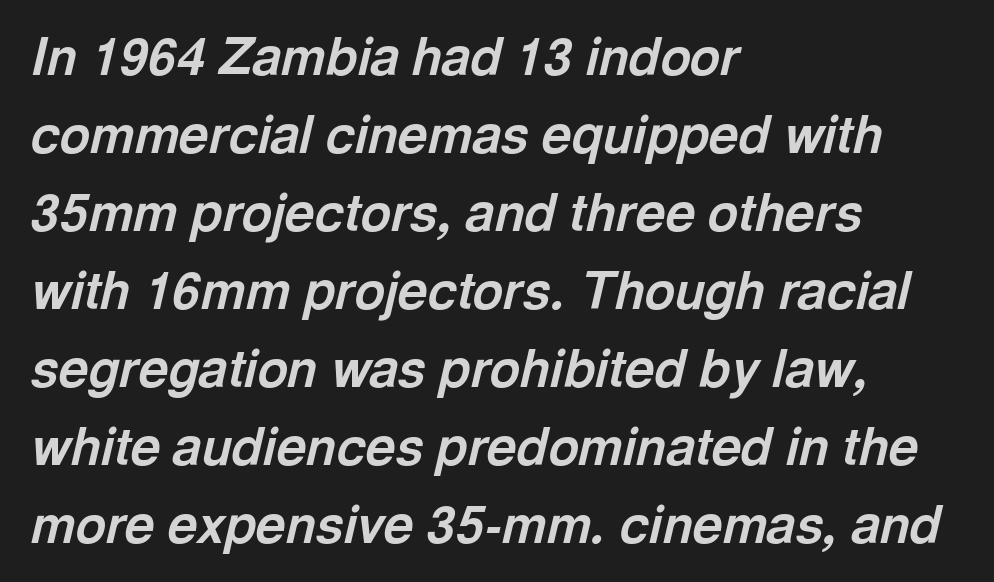
The image shows 52 px bold type, italic (leaning right); set left-aligned, normal line spacing (1.5x), normal letter spacing, not underlined; a medium x-height.
